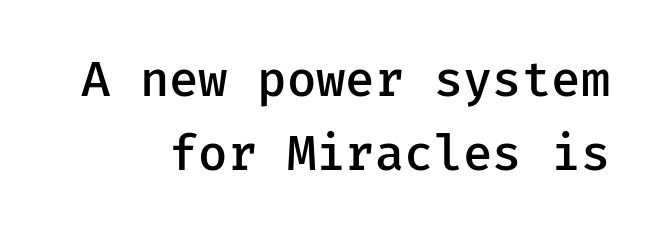
{"serif": "no", "italic": "no", "bold": "semi", "weight": "semibold", "width": "normal", "stroke_contrast": "low", "x_height": "medium", "underline": "no", "line_spacing": "normal", "line_spacing_ratio": 1.52, "letter_spacing": "normal", "letter_spacing_em": 0.0, "glyph_px": 49}
